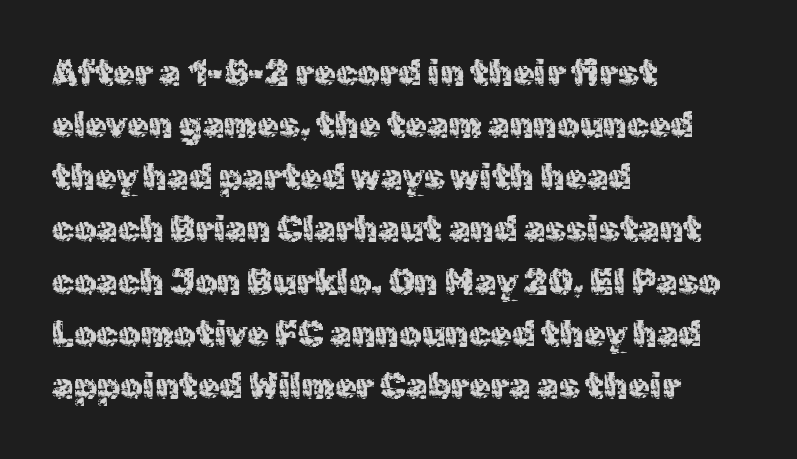
Q: Is the text bold? A: No.
Q: Is the text italic (slanted)? A: No, it is upright.
Q: Is the typeface a serif or a sans-serif typeface? A: Sans-serif.
Q: Is the text underlined? A: No.
Q: How is the paragraph aligned? A: Left-aligned.
Q: Is the spacing between letters normal or unusually wide? A: Normal.
Q: Is the spacing between lines tight, normal or loose? A: Normal.
Q: Width (condensed, normal, or wide)? A: Normal.
Q: x-height? A: Medium.
Q: Monospaced? A: No.
